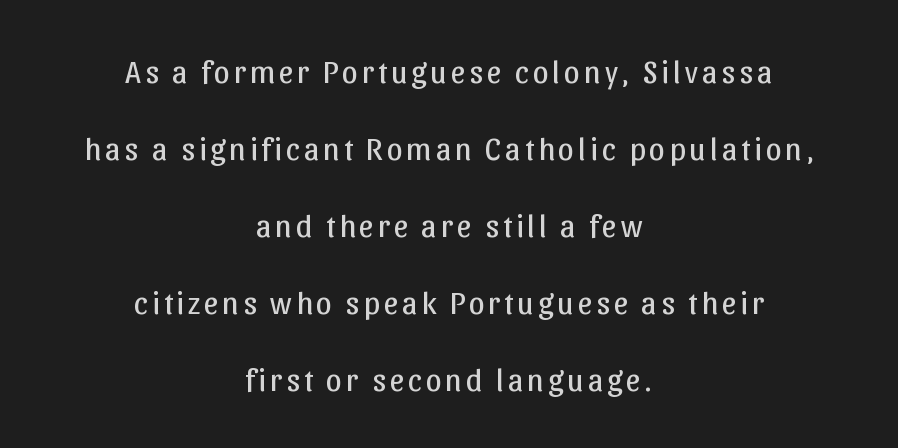
{"serif": "no", "italic": "no", "bold": "no", "weight": "regular", "width": "normal", "stroke_contrast": "low", "x_height": "medium", "monospaced": "no", "underline": "no", "align": "center", "line_spacing": "loose", "line_spacing_ratio": 2.41, "glyph_px": 32}
